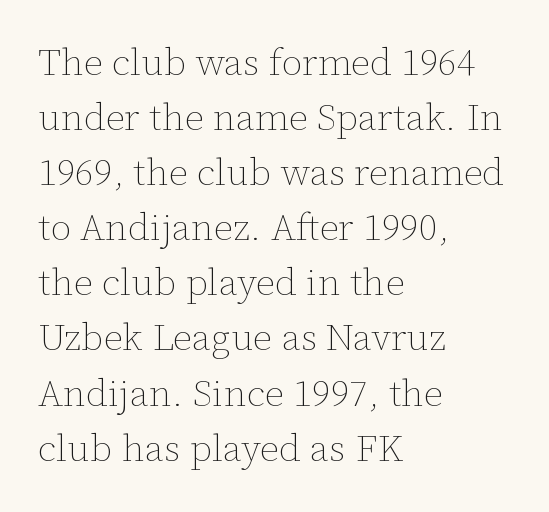
The image shows 38 px thin type, upright; set left-aligned, normal line spacing (1.45x), normal letter spacing, not underlined; low stroke contrast and a medium x-height.
